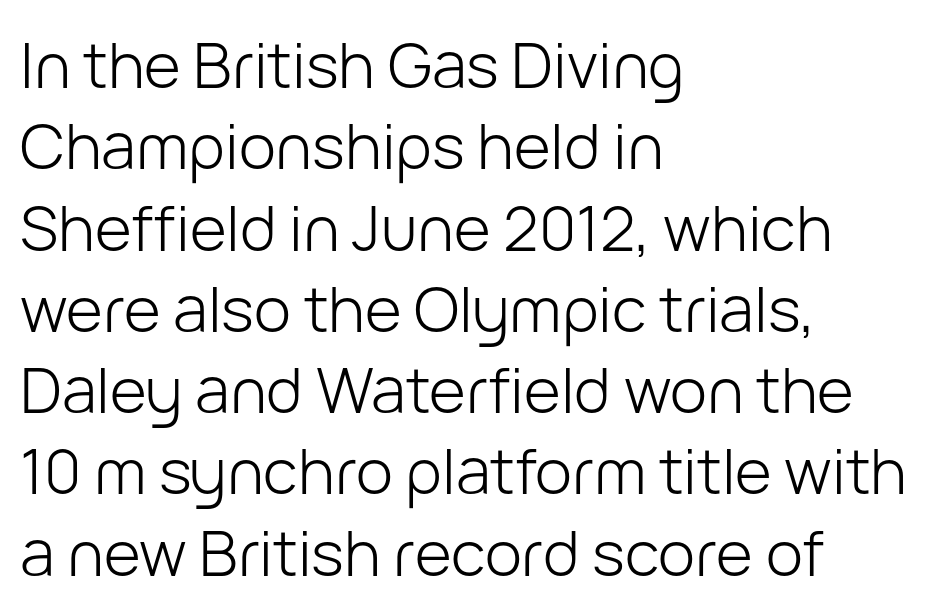
The image shows 63 px light sans-serif type, upright; set left-aligned, normal line spacing (1.29x), normal letter spacing, not underlined; low stroke contrast and a medium x-height.
